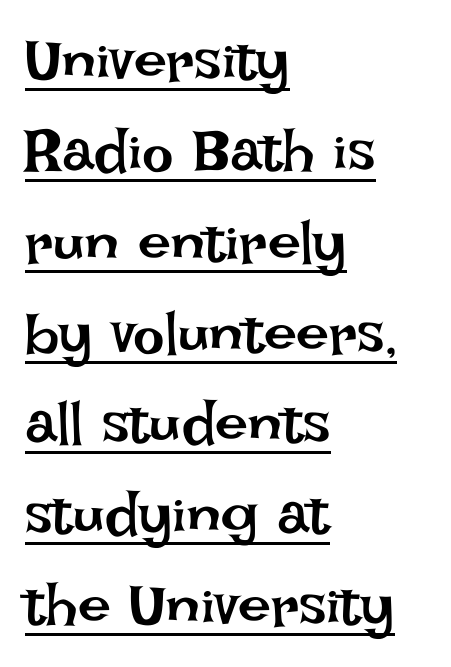
Q: Is the text bold? A: No.
Q: Is the text italic (slanted)? A: No, it is upright.
Q: Is the text underlined? A: Yes.
Q: How is the paragraph aligned? A: Left-aligned.
Q: Is the spacing between letters normal or unusually wide? A: Normal.
Q: Is the spacing between lines tight, normal or loose? A: Normal.
Q: Width (condensed, normal, or wide)? A: Normal.
Q: Stroke contrast? A: Low.
Q: x-height? A: Large.
Q: Monospaced? A: No.
